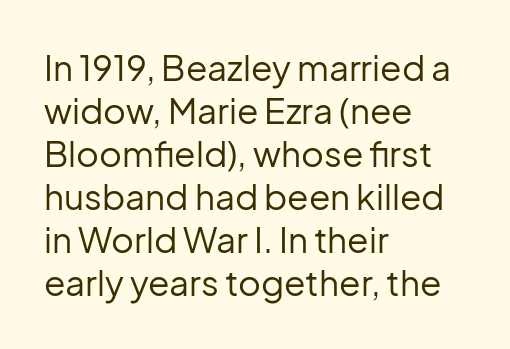
The image shows 35 px regular-weight sans-serif type, upright; set left-aligned, line spacing 1.23x, normal letter spacing, not underlined; low stroke contrast and a medium x-height.
